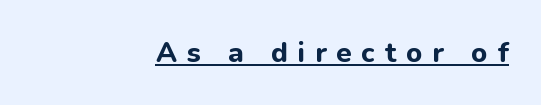
The image shows 28 px bold sans-serif type, upright; set right-aligned, unusually wide letter spacing (+0.35 em), underlined; low stroke contrast and a medium x-height.
